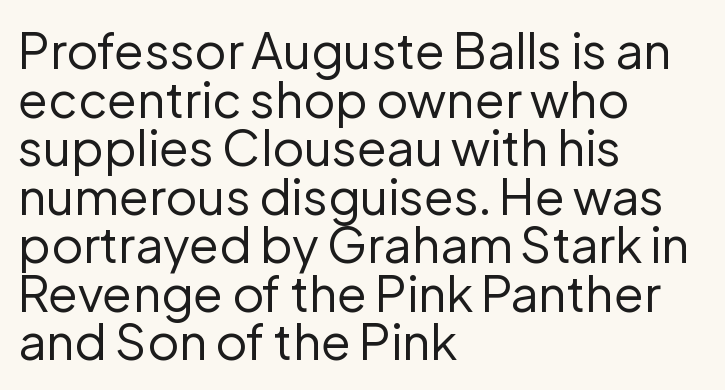
No letter is thick-stroked: the sample isn't bold. Here the glyphs are tracked normally, forming tight word shapes. The lettering stays uniformly vertical, giving the passage a roman look. Type style note: lacks serifs. A typesetter would call this leading minimal, almost set solid.
